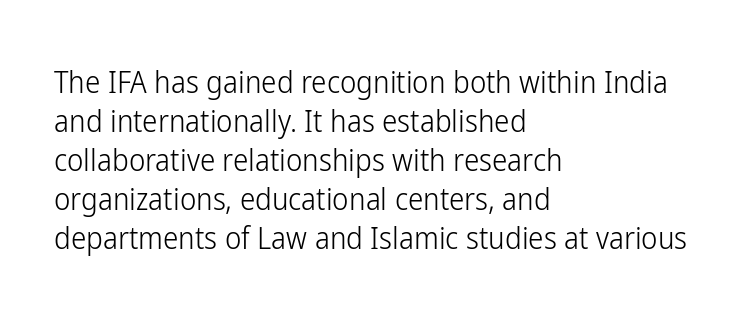
Q: Is the text bold? A: No.
Q: Is the text italic (slanted)? A: No, it is upright.
Q: Is the typeface a serif or a sans-serif typeface? A: Sans-serif.
Q: Is the text underlined? A: No.
Q: How is the paragraph aligned? A: Left-aligned.
Q: Is the spacing between letters normal or unusually wide? A: Normal.
Q: Is the spacing between lines tight, normal or loose? A: Normal.
Q: Width (condensed, normal, or wide)? A: Condensed.
Q: Stroke contrast? A: Low.
Q: x-height? A: Medium.
Q: Monospaced? A: No.
